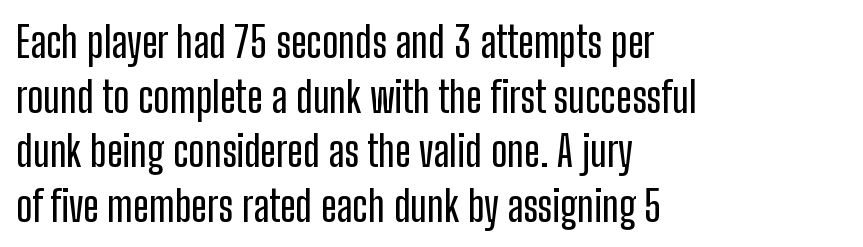
The image shows 42 px condensed sans-serif type, upright; set left-aligned, normal line spacing (1.3x), normal letter spacing, not underlined; low stroke contrast and a medium x-height.
